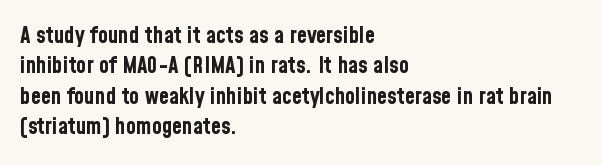
Each word holds together tightly as a unit, with standard inter-letter gaps. Typeset ragged right — the left edge is the straight one. Has an underline been added? It has not. The passage shown stacks its lines at a standard gap. A typesetter would mark this as roman, not italic. The passage shown is emphatically bold.
